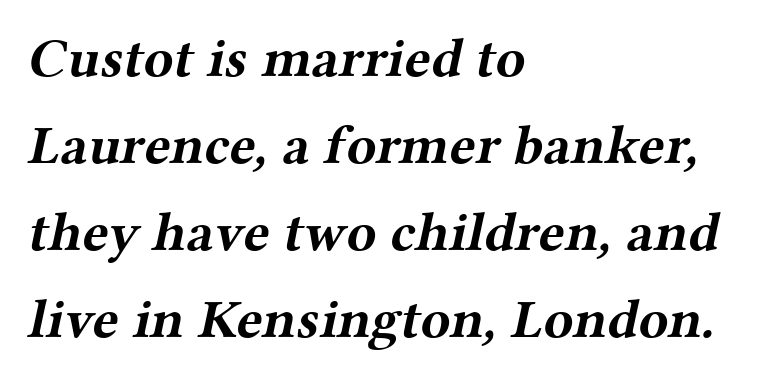
{"serif": "yes", "bold": "yes", "weight": "bold", "width": "wide", "stroke_contrast": "medium", "x_height": "medium", "monospaced": "no", "underline": "no", "align": "left", "line_spacing": "normal", "line_spacing_ratio": 1.58, "letter_spacing": "normal", "letter_spacing_em": 0.0, "glyph_px": 55}
